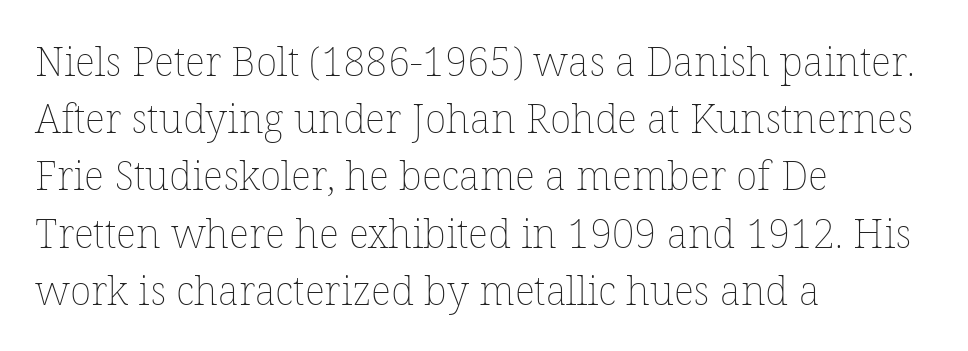
These lines are rendered in a variable-pitch font. If you drew a line through each stem, it would be perfectly vertical. Normally led — the rows are evenly, conventionally spaced. The lines are quadded left. The glyphs are unaccompanied by any horizontal stroke below them.
